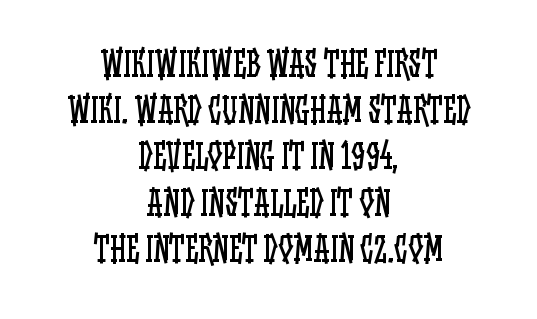
Q: Is the text bold? A: No.
Q: Is the text italic (slanted)? A: No, it is upright.
Q: Is the text underlined? A: No.
Q: How is the paragraph aligned? A: Centered.
Q: Is the spacing between letters normal or unusually wide? A: Normal.
Q: Is the spacing between lines tight, normal or loose? A: Normal.
Q: Width (condensed, normal, or wide)? A: Condensed.
Q: Stroke contrast? A: Low.
Q: x-height? A: Large.
Q: Monospaced? A: No.
